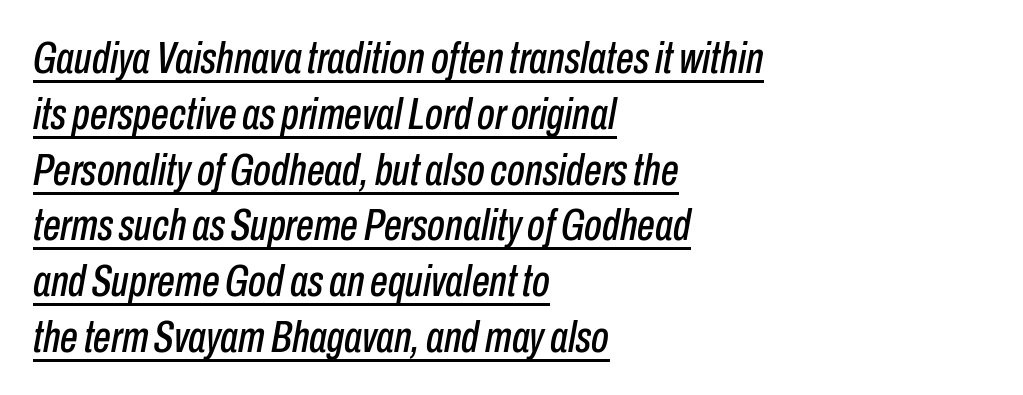
{"italic": "yes", "lean": "right", "slant_degrees": 10, "width": "condensed", "stroke_contrast": "low", "x_height": "medium", "monospaced": "no", "underline": "yes", "align": "left", "line_spacing_ratio": 1.24, "letter_spacing": "normal", "letter_spacing_em": 0.0, "glyph_px": 45}
